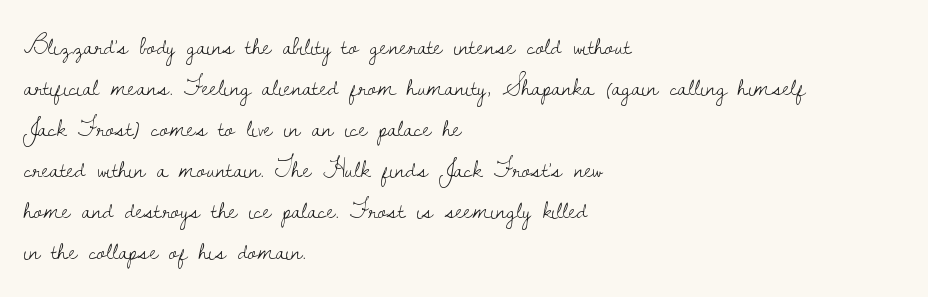
The image shows 26 px text type; set left-aligned, normal line spacing (1.58x), normal letter spacing, not underlined.
